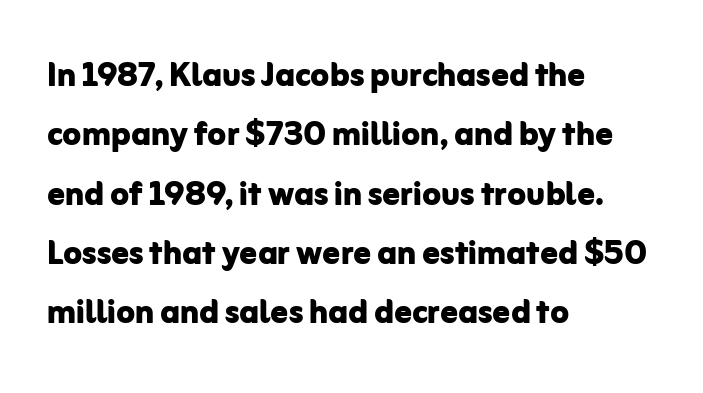
{"serif": "no", "italic": "no", "bold": "yes", "weight": "bold", "width": "normal", "stroke_contrast": "low", "x_height": "medium", "monospaced": "no", "underline": "no", "align": "left", "line_spacing": "normal", "line_spacing_ratio": 1.38, "letter_spacing": "normal", "letter_spacing_em": 0.0, "glyph_px": 43}
